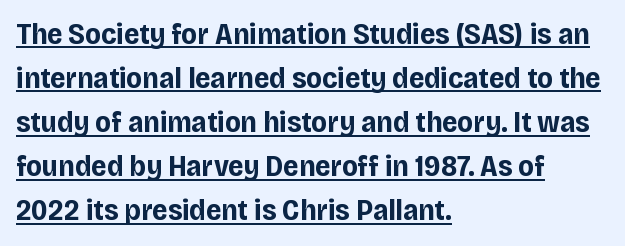
The image shows 30 px bold sans-serif type, upright; set left-aligned, normal line spacing (1.47x), normal letter spacing, underlined; low stroke contrast and a large x-height.
